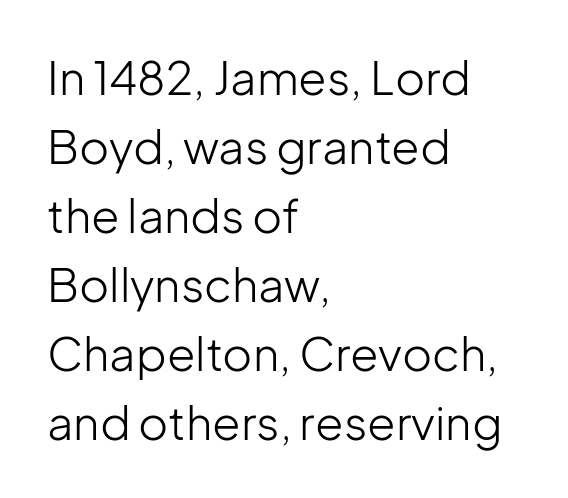
The baseline area is clear. Nothing heavy about these letters — not bold at all. Varying glyph widths throughout — classic text-font behaviour. Regarding serifs, this sample does without them.
